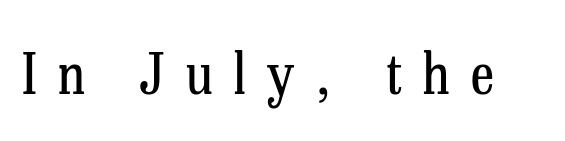
{"serif": "yes", "italic": "no", "bold": "no", "weight": "regular", "width": "condensed", "stroke_contrast": "low", "x_height": "medium", "monospaced": "no", "underline": "no", "letter_spacing": "wide", "letter_spacing_em": 0.38, "glyph_px": 57}
